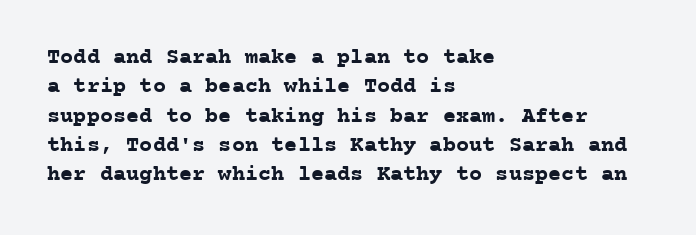
Q: Is the text bold? A: Yes.
Q: Is the text italic (slanted)? A: No, it is upright.
Q: Is the text underlined? A: No.
Q: How is the paragraph aligned? A: Left-aligned.
Q: Is the spacing between letters normal or unusually wide? A: Normal.
Q: Is the spacing between lines tight, normal or loose? A: Normal.
